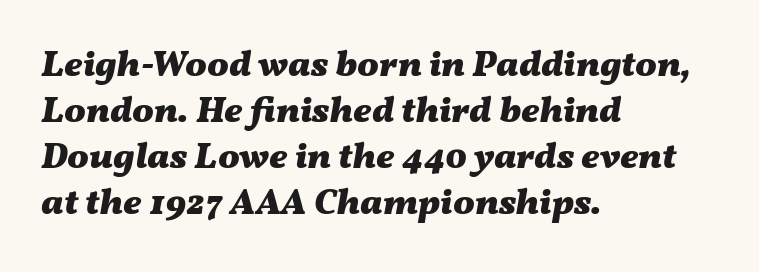
{"italic": "yes", "lean": "right", "slant_degrees": 11, "bold": "yes", "weight": "heavy", "width": "wide", "stroke_contrast": "medium", "x_height": "medium", "monospaced": "no", "underline": "no", "align": "left", "line_spacing": "normal", "line_spacing_ratio": 1.28, "letter_spacing": "normal", "letter_spacing_em": 0.0, "glyph_px": 36}
